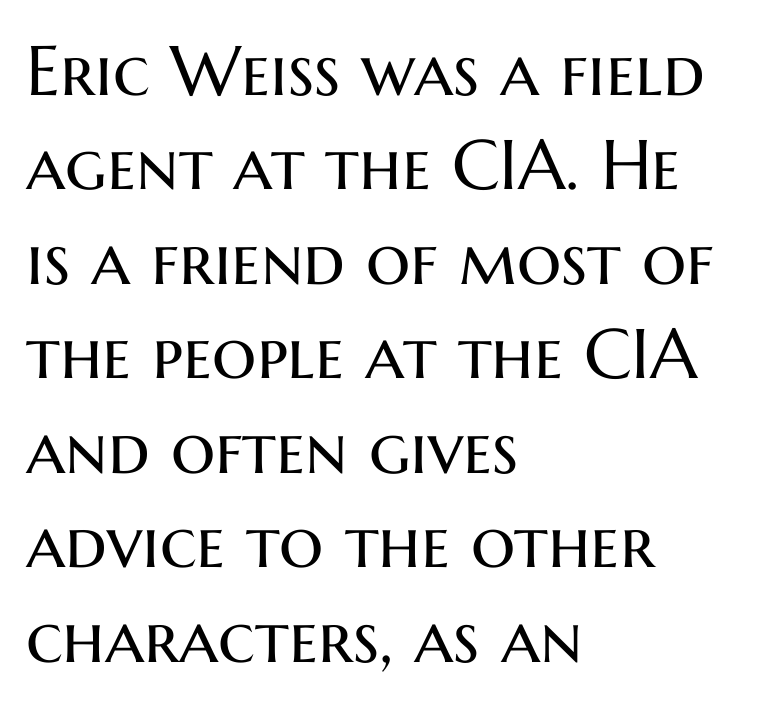
The image shows 70 px regular-weight sans-serif type, upright; set left-aligned, normal line spacing (1.35x), normal letter spacing, not underlined; medium stroke contrast and a medium x-height.
